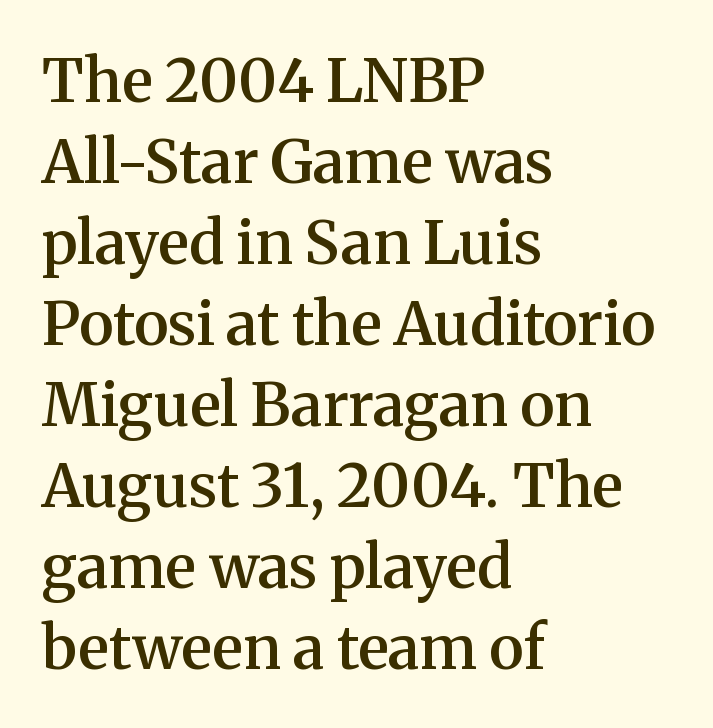
The image shows 60 px semibold serif type, upright; set left-aligned, normal line spacing (1.35x), normal letter spacing, not underlined; medium stroke contrast and a medium x-height.
